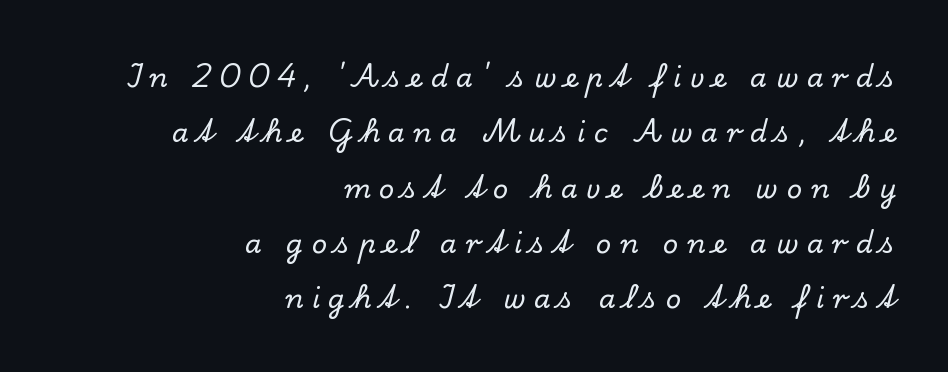
Q: Is the text italic (slanted)? A: Yes.
Q: Is the text underlined? A: No.
Q: How is the paragraph aligned? A: Right-aligned.
Q: Is the spacing between letters normal or unusually wide? A: Unusually wide.
Q: Is the spacing between lines tight, normal or loose? A: Loose.
